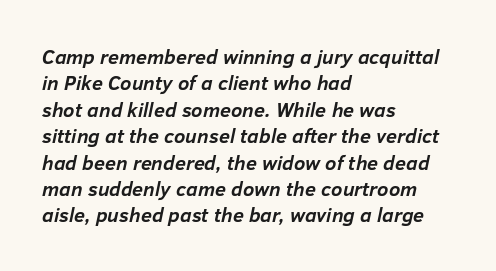
Q: Is the text bold? A: Yes.
Q: Is the text italic (slanted)? A: Yes, it leans right by about 12 degrees.
Q: Is the text underlined? A: No.
Q: How is the paragraph aligned? A: Left-aligned.
Q: Is the spacing between letters normal or unusually wide? A: Normal.
Q: Is the spacing between lines tight, normal or loose? A: Normal.
